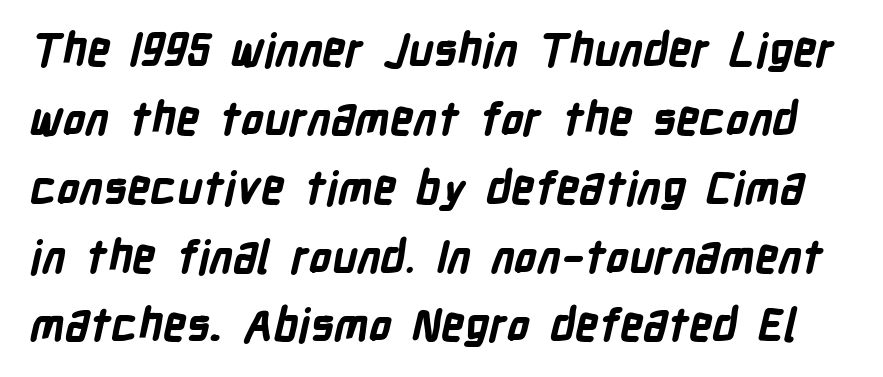
Q: Is the text bold? A: Yes.
Q: Is the typeface a serif or a sans-serif typeface? A: Sans-serif.
Q: Is the text underlined? A: No.
Q: Is the spacing between letters normal or unusually wide? A: Normal.
Q: Is the spacing between lines tight, normal or loose? A: Normal.
Q: Width (condensed, normal, or wide)? A: Condensed.
Q: Stroke contrast? A: Low.
Q: x-height? A: Medium.
Q: Monospaced? A: No.
